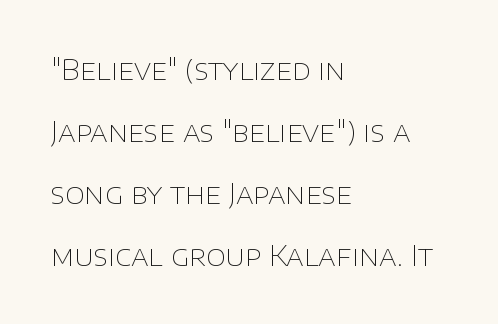
The image shows 28 px thin sans-serif type, upright; set left-aligned, loose line spacing (2.21x), normal letter spacing, not underlined; low stroke contrast and a large x-height.
